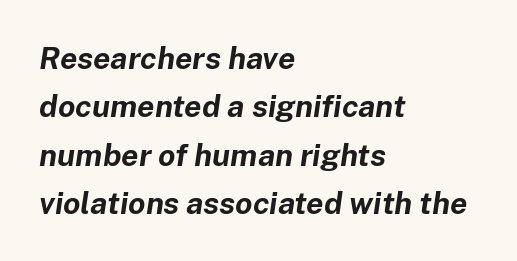
{"italic": "yes", "lean": "right", "slant_degrees": 8, "bold": "yes", "weight": "bold", "width": "normal", "stroke_contrast": "low", "x_height": "medium", "monospaced": "no", "underline": "no", "align": "left", "line_spacing": "normal", "line_spacing_ratio": 1.56, "letter_spacing": "normal", "letter_spacing_em": 0.0, "glyph_px": 31}
